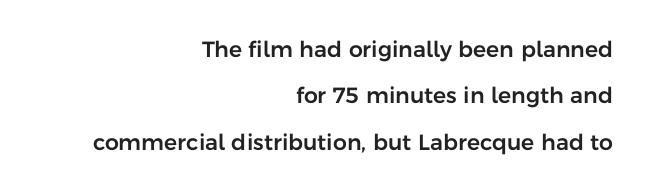
Q: Is the text italic (slanted)? A: No, it is upright.
Q: Is the text underlined? A: No.
Q: How is the paragraph aligned? A: Right-aligned.
Q: Is the spacing between letters normal or unusually wide? A: Normal.
Q: Is the spacing between lines tight, normal or loose? A: Loose.
